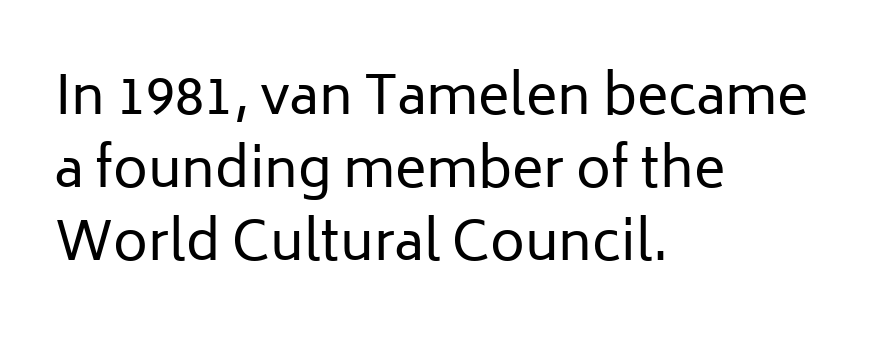
The image shows 53 px regular-weight sans-serif type, upright; set left-aligned, normal line spacing (1.38x), normal letter spacing, not underlined; low stroke contrast and a medium x-height.
